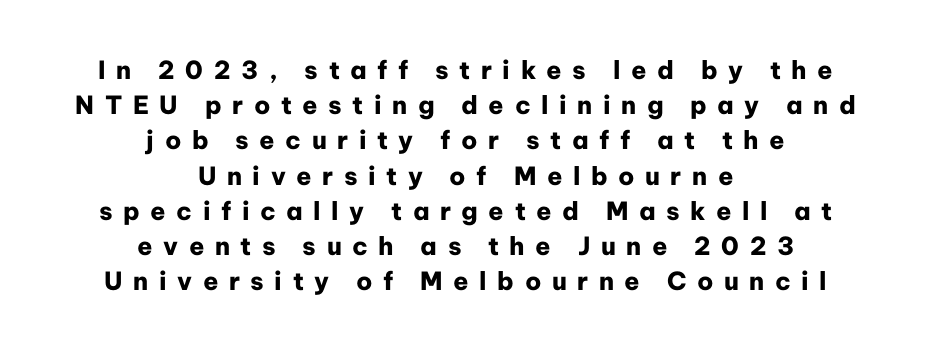
Chunky letters — that's bold for sure. The paragraph shown floats in the horizontal middle. Successive baselines arrive at the customary interval. These lines were composed using upright roman letters. Descender tails drop into unmarked territory.
